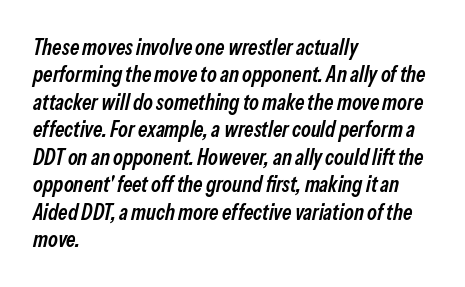
The image shows 22 px text type, italic (leaning right); set left-aligned, normal line spacing (1.25x), normal letter spacing, not underlined.
